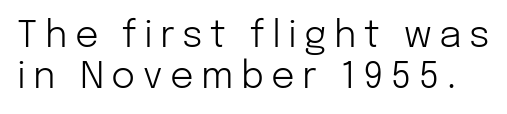
{"serif": "no", "italic": "no", "bold": "no", "weight": "light", "width": "normal", "stroke_contrast": "low", "x_height": "medium", "monospaced": "no", "underline": "no", "line_spacing": "tight", "line_spacing_ratio": 1.1, "letter_spacing": "wide", "letter_spacing_em": 0.2, "glyph_px": 37}
